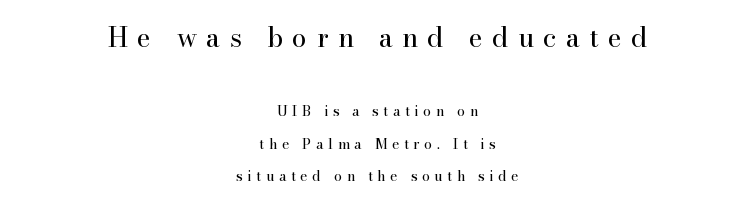
Layout note: lines centered. Bigger letters appear in the top chunk; the bottom chunk is reduced. Nope, not italic — everything's standing straight. The foot of each line stays bare and open. Characters follow at a spacing far wider than the type designer built in.
